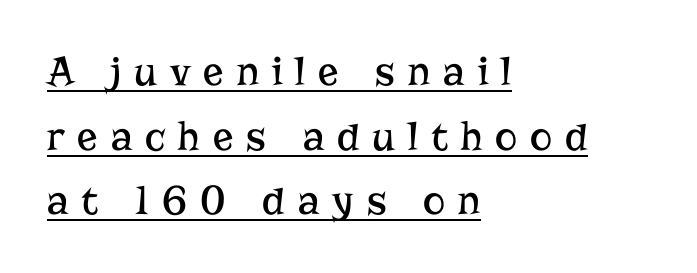
Is there an underline? Yes — a line sits under the letters. Visually the block forms a straight wall on the left and a jagged coastline on the right. The weight tops out at a normal text grade. Look at the bottom of the vertical strokes: they flare into serifs here.
